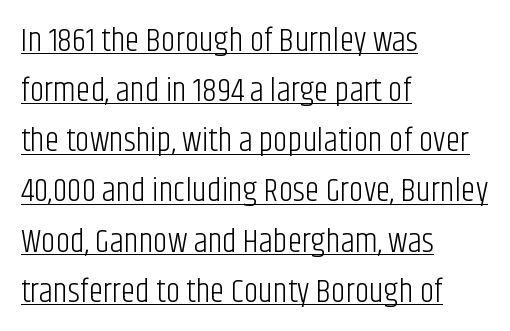
{"serif": "no", "italic": "no", "bold": "no", "weight": "light", "width": "condensed", "stroke_contrast": "low", "x_height": "large", "monospaced": "no", "underline": "yes", "align": "left", "line_spacing": "normal", "line_spacing_ratio": 1.52, "letter_spacing": "normal", "letter_spacing_em": 0.0, "glyph_px": 33}
